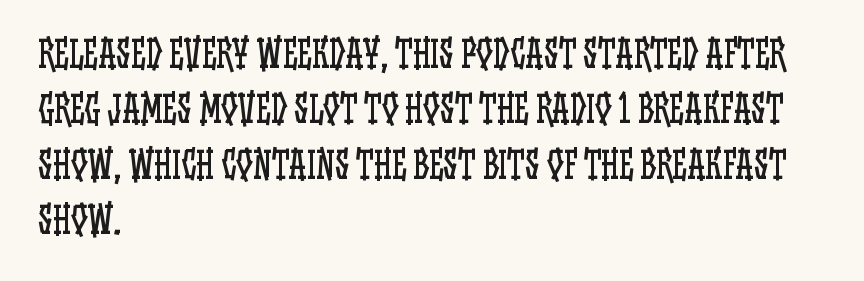
The image shows 37 px regular-weight, condensed type, upright; set left-aligned, normal line spacing (1.5x), normal letter spacing, not underlined; low stroke contrast and a large x-height.
